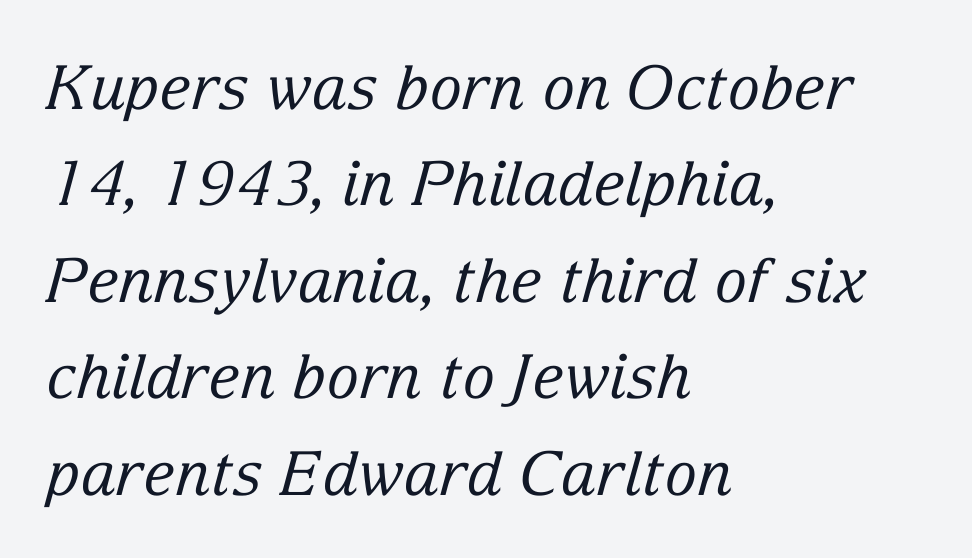
Q: Is the text bold? A: No.
Q: Is the text italic (slanted)? A: Yes, it leans right by about 15 degrees.
Q: Is the typeface a serif or a sans-serif typeface? A: Serif.
Q: Is the text underlined? A: No.
Q: How is the paragraph aligned? A: Left-aligned.
Q: Is the spacing between letters normal or unusually wide? A: Normal.
Q: Is the spacing between lines tight, normal or loose? A: Normal.
Q: Width (condensed, normal, or wide)? A: Normal.
Q: Stroke contrast? A: Low.
Q: x-height? A: Medium.
Q: Monospaced? A: No.
